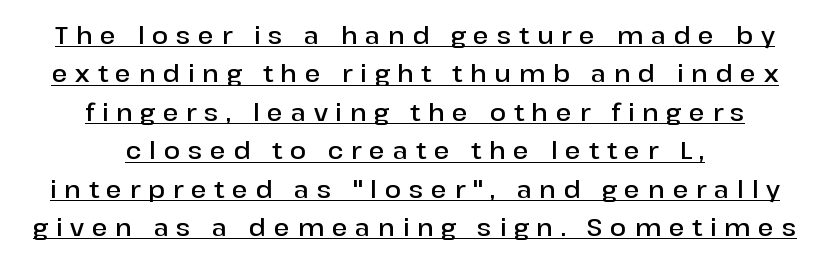
Q: Is the text bold? A: Semi-bold.
Q: Is the text italic (slanted)? A: No, it is upright.
Q: Is the text underlined? A: Yes.
Q: How is the paragraph aligned? A: Centered.
Q: Is the spacing between letters normal or unusually wide? A: Unusually wide.
Q: Is the spacing between lines tight, normal or loose? A: Normal.
